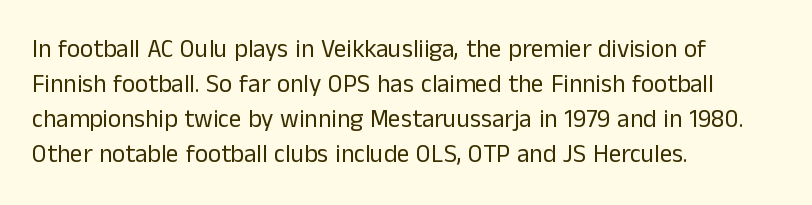
Q: Is the text bold? A: No.
Q: Is the text italic (slanted)? A: No, it is upright.
Q: Is the text underlined? A: No.
Q: How is the paragraph aligned? A: Left-aligned.
Q: Is the spacing between letters normal or unusually wide? A: Normal.
Q: Is the spacing between lines tight, normal or loose? A: Normal.
